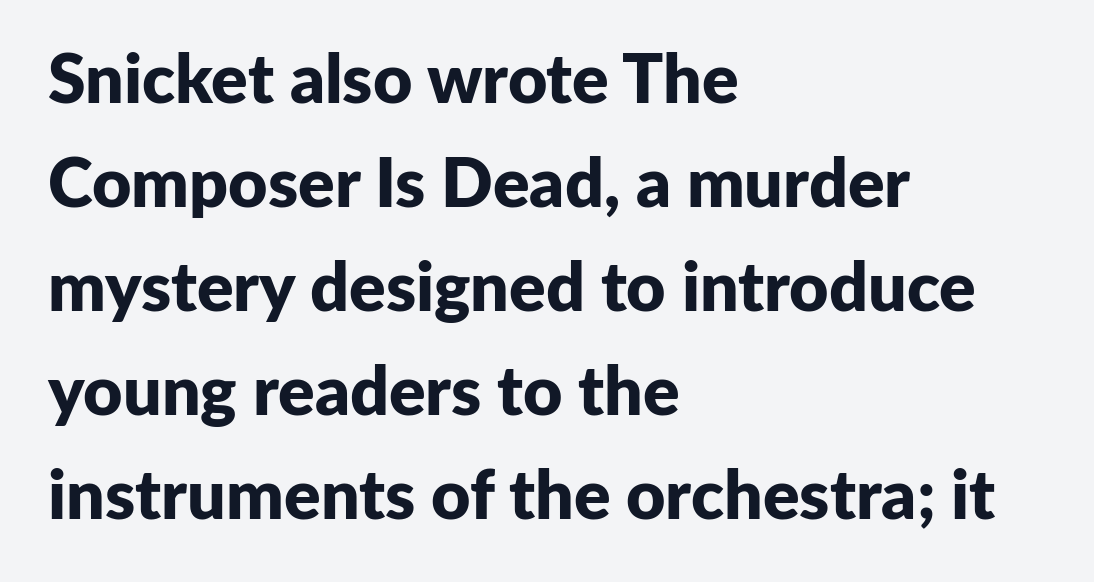
Q: Is the text bold? A: Yes.
Q: Is the text italic (slanted)? A: No, it is upright.
Q: Is the typeface a serif or a sans-serif typeface? A: Sans-serif.
Q: Is the text underlined? A: No.
Q: How is the paragraph aligned? A: Left-aligned.
Q: Is the spacing between letters normal or unusually wide? A: Normal.
Q: Is the spacing between lines tight, normal or loose? A: Normal.
Q: Width (condensed, normal, or wide)? A: Normal.
Q: Stroke contrast? A: Low.
Q: x-height? A: Medium.
Q: Monospaced? A: No.
